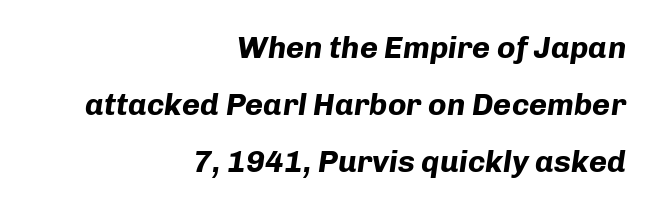
{"italic": "yes", "lean": "right", "slant_degrees": 8, "bold": "yes", "weight": "bold", "width": "normal", "stroke_contrast": "low", "x_height": "medium", "monospaced": "no", "underline": "no", "align": "right", "line_spacing_ratio": 1.84, "letter_spacing": "normal", "letter_spacing_em": 0.0, "glyph_px": 31}
